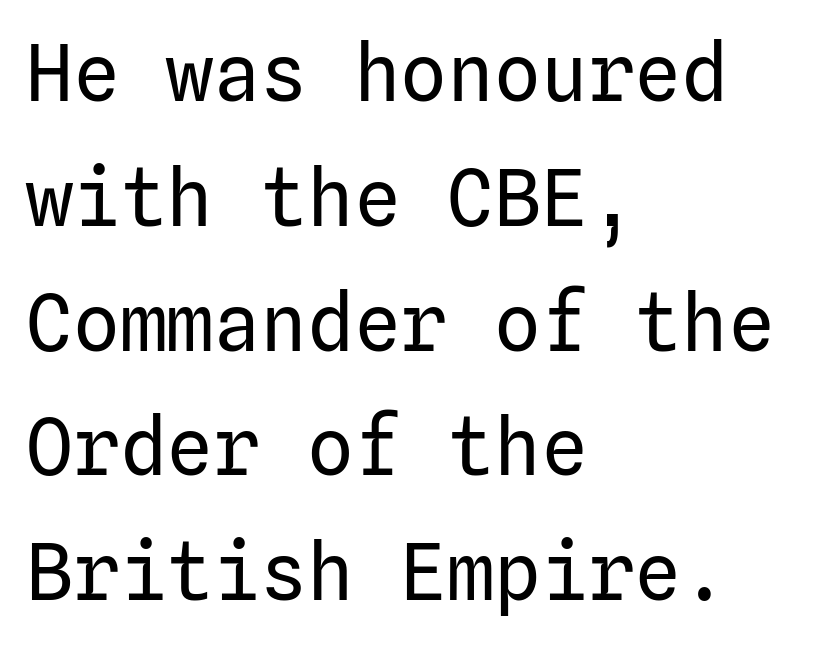
Q: Is the text bold? A: No.
Q: Is the text italic (slanted)? A: No, it is upright.
Q: Is the typeface a serif or a sans-serif typeface? A: Sans-serif.
Q: Is the text underlined? A: No.
Q: How is the paragraph aligned? A: Left-aligned.
Q: Is the spacing between letters normal or unusually wide? A: Normal.
Q: Is the spacing between lines tight, normal or loose? A: Normal.
Q: Width (condensed, normal, or wide)? A: Normal.
Q: Stroke contrast? A: Low.
Q: x-height? A: Medium.
